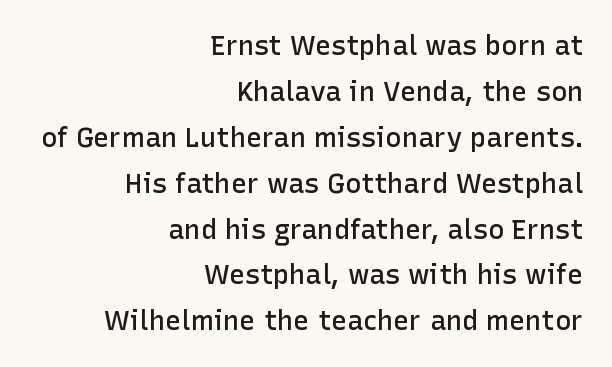
The image shows 27 px text type, upright; set right-aligned, normal line spacing (1.7x), normal letter spacing, not underlined.
